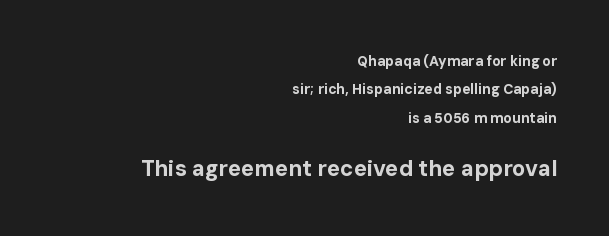
The image shows 22 px bold type, upright; set right-aligned, loose line spacing (2.02x), normal letter spacing, not underlined; the second (bottom) block is 1.57x larger.
